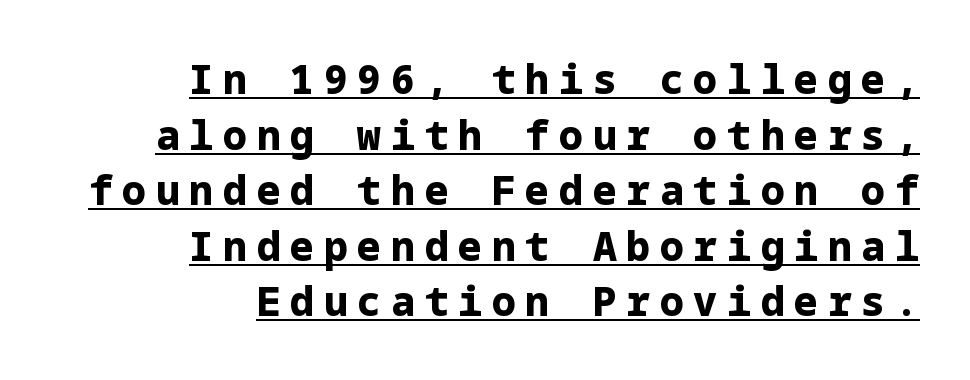
The rendering anchors every line to the right-hand side. Is there an underline? Yes — a line sits under the letters. These lines sit exactly where default settings would place them. Display-style spreading of the glyphs; the letterfit is very open. Weight check: bold — yes, fully.
